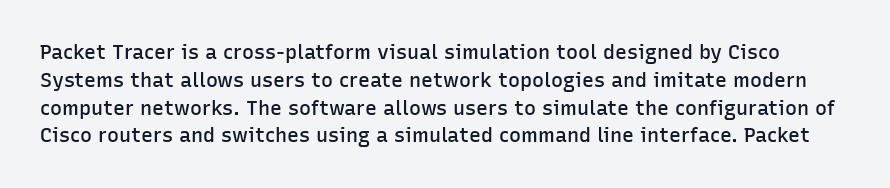
Q: Is the text bold? A: Semi-bold.
Q: Is the text italic (slanted)? A: No, it is upright.
Q: Is the text underlined? A: No.
Q: Is the spacing between letters normal or unusually wide? A: Normal.
Q: Is the spacing between lines tight, normal or loose? A: Normal.
